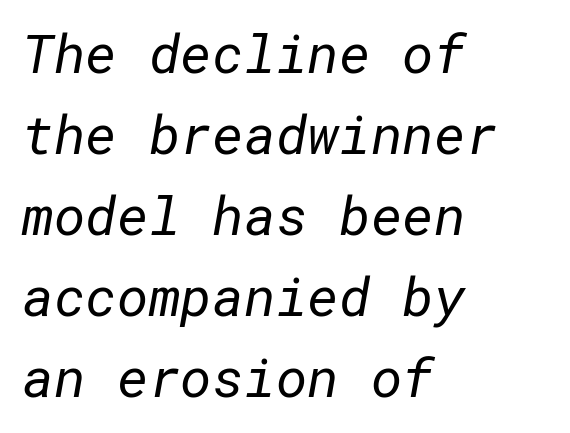
The image shows 54 px regular-weight sans-serif type; set left-aligned, normal line spacing (1.5x), normal letter spacing, not underlined; low stroke contrast and a medium x-height.
